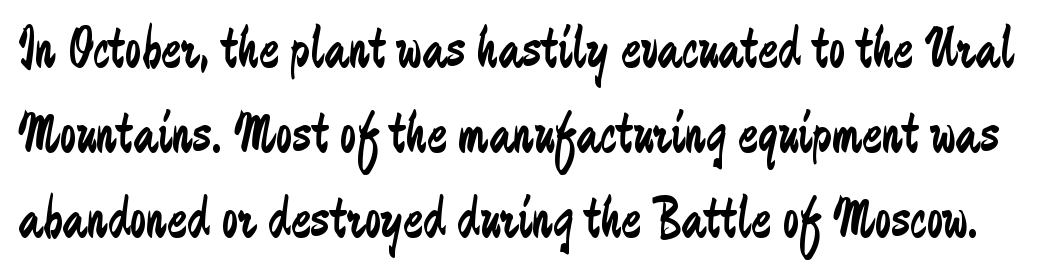
The image shows 59 px regular-weight, condensed sans-serif type; set normal line spacing (1.44x), normal letter spacing, not underlined; low stroke contrast and a medium x-height.
